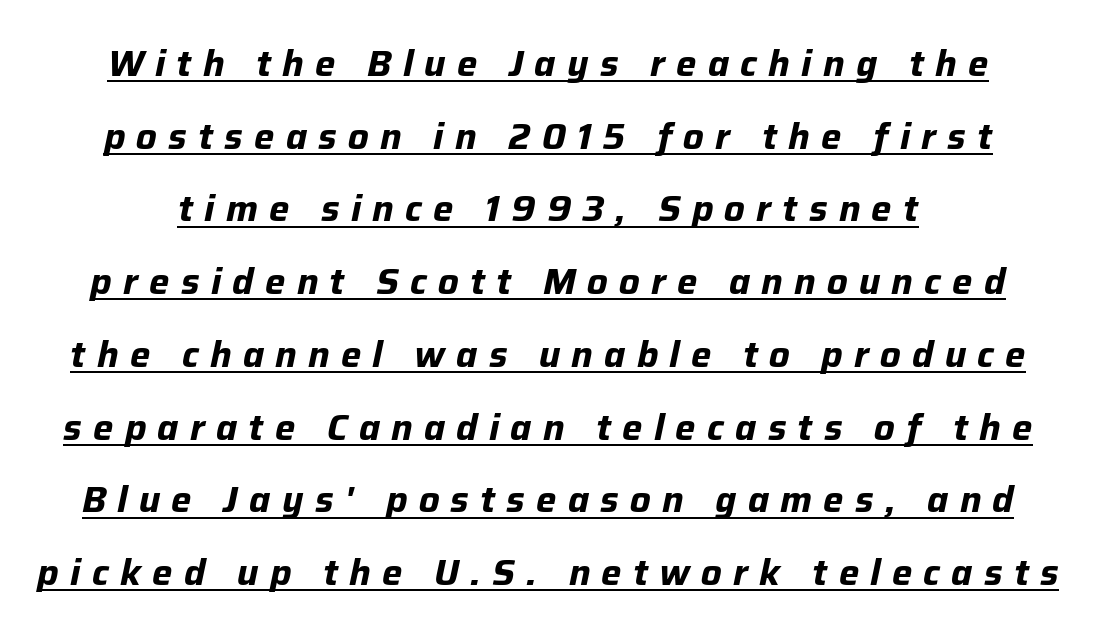
{"italic": "yes", "lean": "right", "slant_degrees": 12, "bold": "yes", "weight": "bold", "width": "normal", "stroke_contrast": "low", "x_height": "medium", "monospaced": "no", "underline": "yes", "line_spacing": "loose", "line_spacing_ratio": 2.02, "letter_spacing": "wide", "letter_spacing_em": 0.31, "glyph_px": 36}
